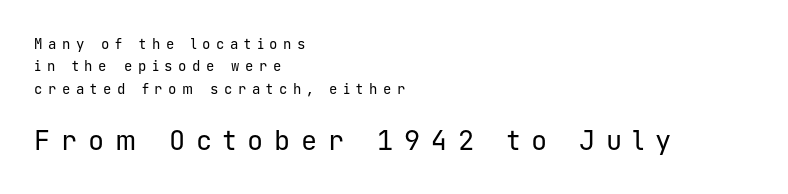
Q: Is the text bold? A: No.
Q: Is the text italic (slanted)? A: No, it is upright.
Q: Is the text underlined? A: No.
Q: How is the paragraph aligned? A: Left-aligned.
Q: Is the spacing between letters normal or unusually wide? A: Unusually wide.
Q: Is the spacing between lines tight, normal or loose? A: Normal.
Q: Which block of text is set in a larger size, the first (top) or the second (bottom)? A: The second (bottom) one.
